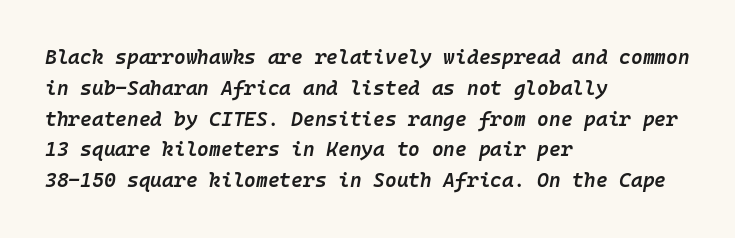
{"italic": "yes", "lean": "right", "slant_degrees": 10, "bold": "semi", "underline": "no", "align": "left", "line_spacing": "normal", "line_spacing_ratio": 1.54, "letter_spacing": "normal", "letter_spacing_em": 0.0, "glyph_px": 20}
